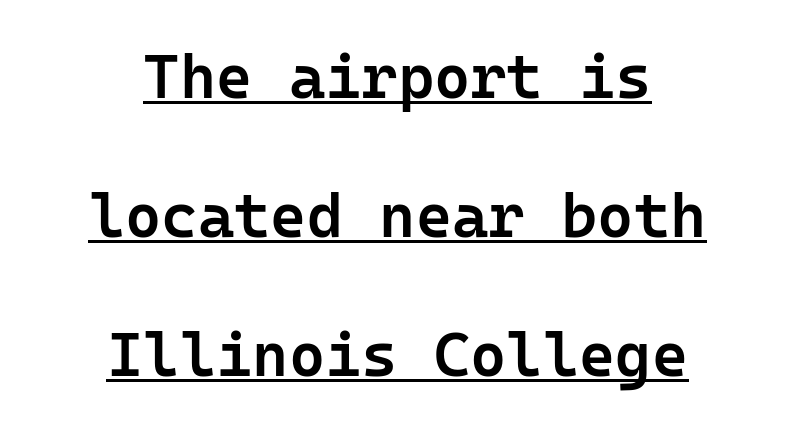
{"serif": "no", "italic": "no", "bold": "semi", "weight": "semibold", "width": "normal", "stroke_contrast": "low", "x_height": "medium", "underline": "yes", "align": "center", "line_spacing": "loose", "line_spacing_ratio": 2.24, "letter_spacing": "normal", "letter_spacing_em": 0.0, "glyph_px": 62}
